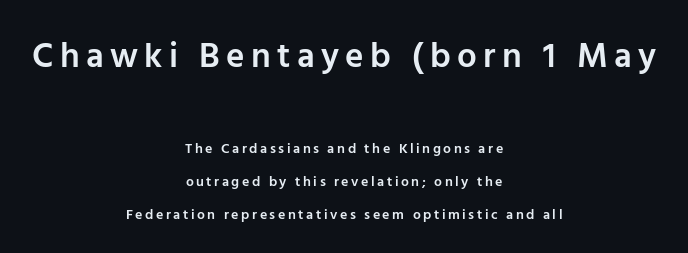
The image shows 35 px semibold sans-serif type, upright; set centered, loose line spacing (2.35x), not underlined; the first (top) block is 2.5x larger; low stroke contrast and a medium x-height.
